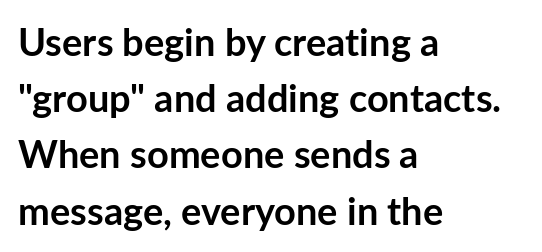
Q: Is the text bold? A: Yes.
Q: Is the text italic (slanted)? A: No, it is upright.
Q: Is the typeface a serif or a sans-serif typeface? A: Sans-serif.
Q: Is the text underlined? A: No.
Q: How is the paragraph aligned? A: Left-aligned.
Q: Is the spacing between letters normal or unusually wide? A: Normal.
Q: Is the spacing between lines tight, normal or loose? A: Normal.
Q: Width (condensed, normal, or wide)? A: Normal.
Q: Stroke contrast? A: Low.
Q: x-height? A: Medium.
Q: Monospaced? A: No.
